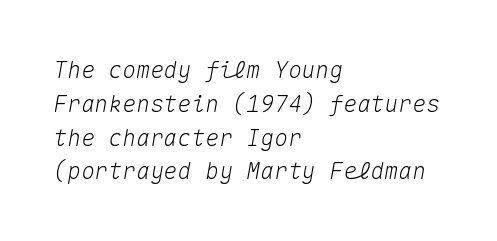
Clear beneath every line of the passage. Interline gaps are of average width in this sample. The letterforms sit shoulder to shoulder at normal distance. These lines were composed using italics. Which margin do the lines hug? The left one — the right edge is uneven.
